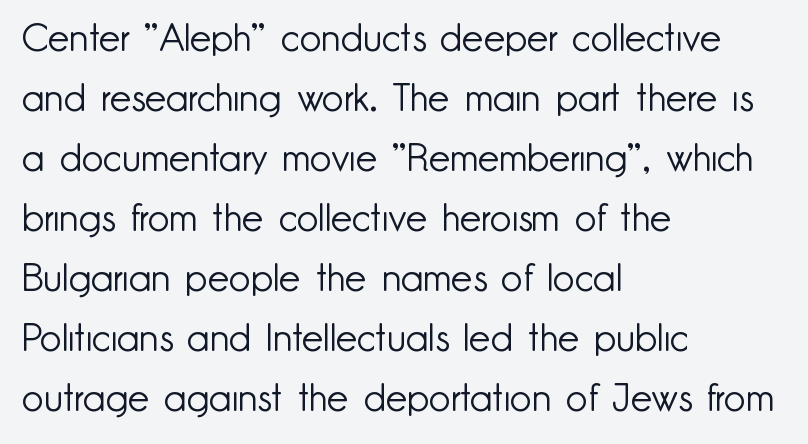
This sample has the flowing, uneven cadence of proportional lettering. Layout note: lines flush left. A quiet, ordinary-to-light weight characterises the typeface. The passage shown is not underscored anywhere. The designer went with a sans here, leaving each stem footless.
